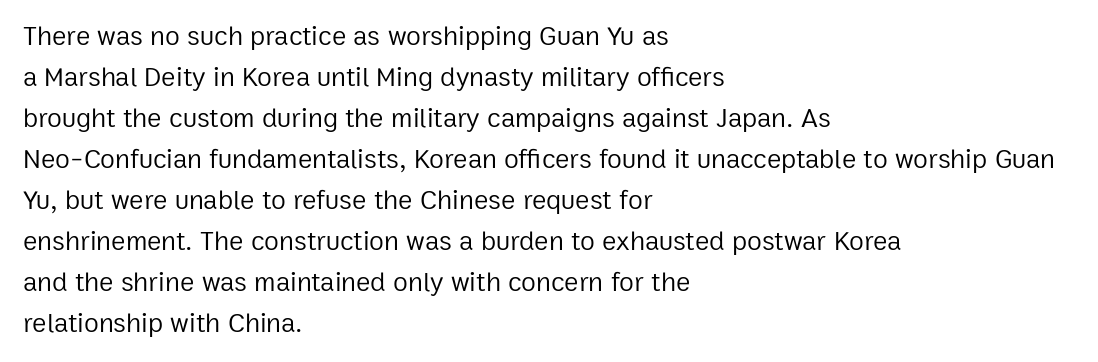
The image shows 27 px text type, upright; set left-aligned, normal line spacing (1.52x), normal letter spacing, not underlined.
